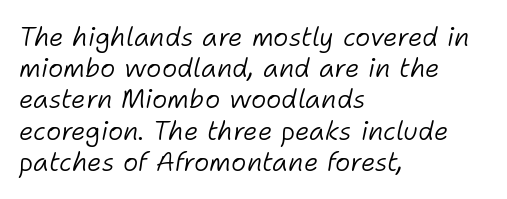
Q: Is the text bold? A: No.
Q: Is the text italic (slanted)? A: Yes, it leans right by about 11 degrees.
Q: Is the text underlined? A: No.
Q: How is the paragraph aligned? A: Left-aligned.
Q: Is the spacing between letters normal or unusually wide? A: Normal.
